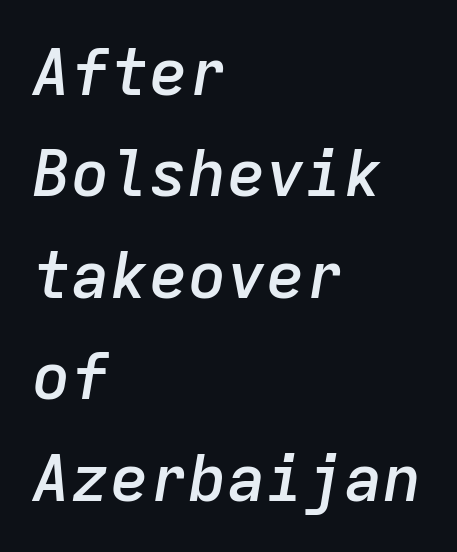
The image shows 65 px semibold type, italic (leaning right), monospaced; set left-aligned, normal line spacing (1.56x), normal letter spacing, not underlined; low stroke contrast and a medium x-height.
